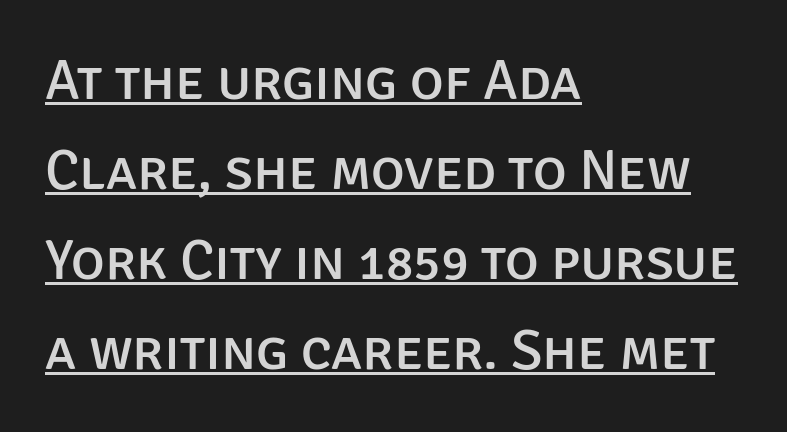
{"serif": "no", "italic": "no", "width": "normal", "stroke_contrast": "low", "x_height": "large", "monospaced": "no", "underline": "yes", "align": "left", "line_spacing": "normal", "line_spacing_ratio": 1.58, "letter_spacing": "normal", "letter_spacing_em": 0.0, "glyph_px": 57}
